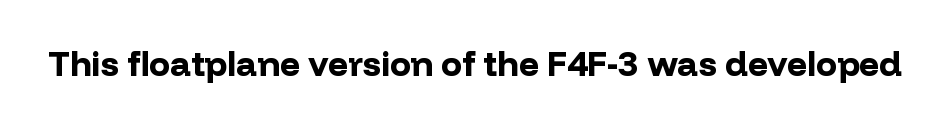
Q: Is the text bold? A: Yes.
Q: Is the text italic (slanted)? A: No, it is upright.
Q: Is the typeface a serif or a sans-serif typeface? A: Sans-serif.
Q: Is the text underlined? A: No.
Q: Is the spacing between letters normal or unusually wide? A: Normal.
Q: Width (condensed, normal, or wide)? A: Normal.
Q: Stroke contrast? A: Low.
Q: x-height? A: Medium.
Q: Monospaced? A: No.
